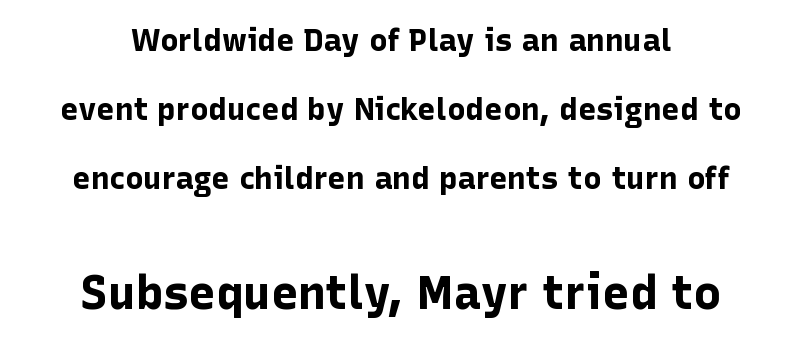
Clear beneath every line of the passage. You could fit nearly another row in the gap between these rows. This sample has the flowing, uneven cadence of proportional lettering. A student would call this center alignment; a typographer would say set centered. In terms of weight, the rendering is a true, heavy bold.
